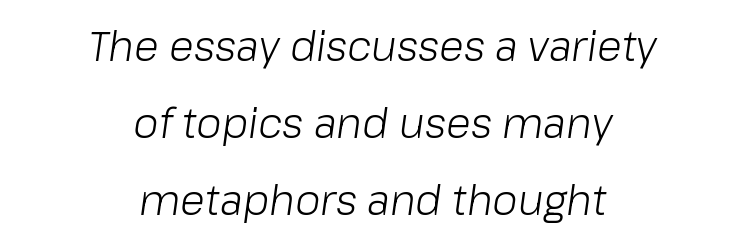
{"italic": "yes", "lean": "right", "slant_degrees": 8, "bold": "no", "weight": "light", "width": "normal", "stroke_contrast": "low", "x_height": "medium", "monospaced": "no", "underline": "no", "align": "center", "line_spacing_ratio": 1.88, "letter_spacing": "normal", "letter_spacing_em": 0.0, "glyph_px": 41}
